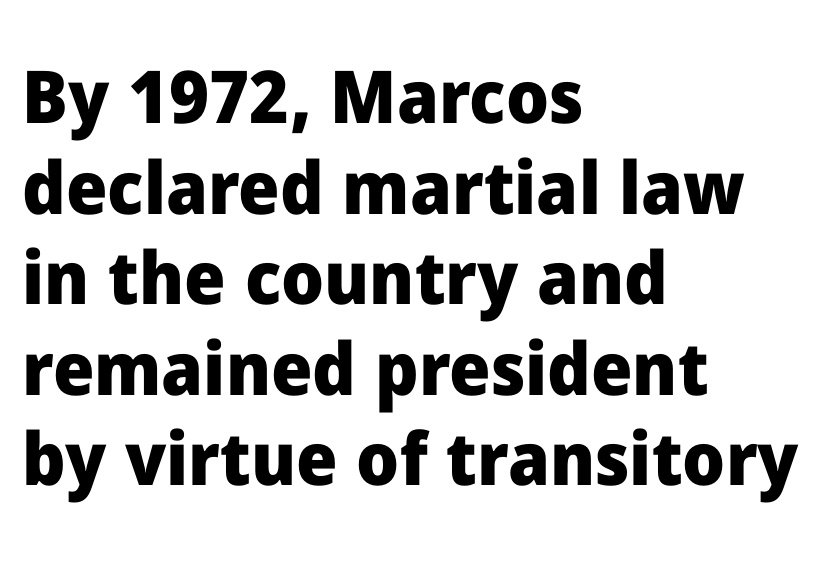
{"serif": "no", "italic": "no", "bold": "yes", "weight": "heavy", "width": "normal", "stroke_contrast": "low", "x_height": "medium", "monospaced": "no", "underline": "no", "align": "left", "line_spacing_ratio": 1.24, "letter_spacing": "normal", "letter_spacing_em": 0.0, "glyph_px": 73}
